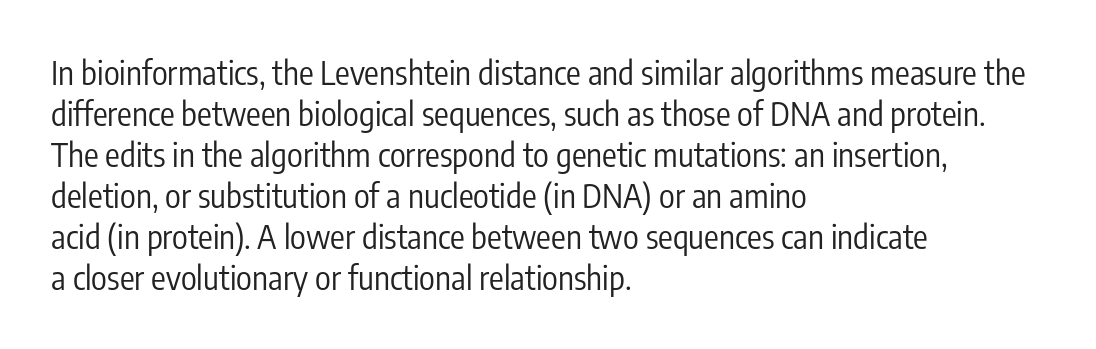
I'd call this a sans setting — the letters go barefoot. Note the varied advance widths — an 'i' is clearly narrower than an 'm'. Vertical stems look standard width or narrower in stroke. How are the letters spaced? Ordinarily, with no added tracking. Typeset ragged right — the left edge is the straight one. Tall strokes in this sample are plumb rather than angled.
